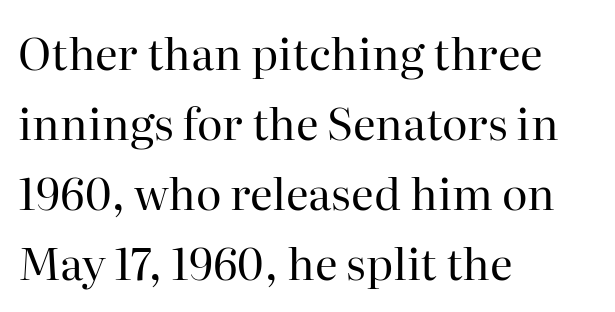
{"serif": "yes", "italic": "no", "bold": "no", "weight": "regular", "width": "normal", "stroke_contrast": "high", "x_height": "medium", "monospaced": "no", "underline": "no", "align": "left", "line_spacing": "normal", "line_spacing_ratio": 1.59, "letter_spacing": "normal", "letter_spacing_em": 0.0, "glyph_px": 44}
